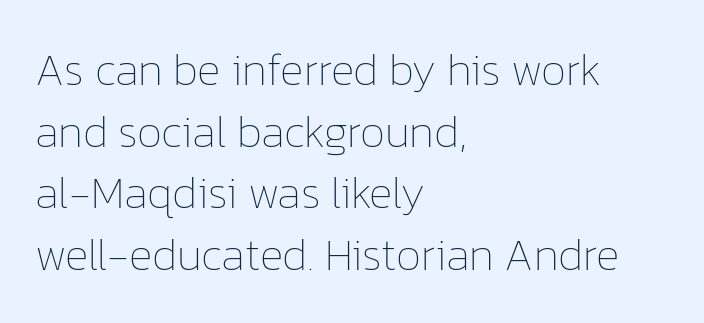
The image shows 45 px thin type, upright; set left-aligned, normal line spacing (1.37x), normal letter spacing, not underlined; low stroke contrast and a medium x-height.
